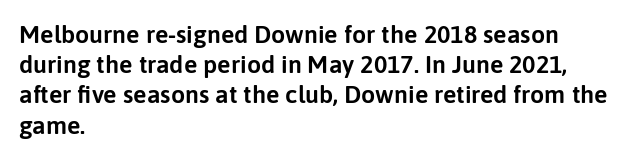
Q: Is the text italic (slanted)? A: No, it is upright.
Q: Is the text underlined? A: No.
Q: How is the paragraph aligned? A: Left-aligned.
Q: Is the spacing between letters normal or unusually wide? A: Normal.
